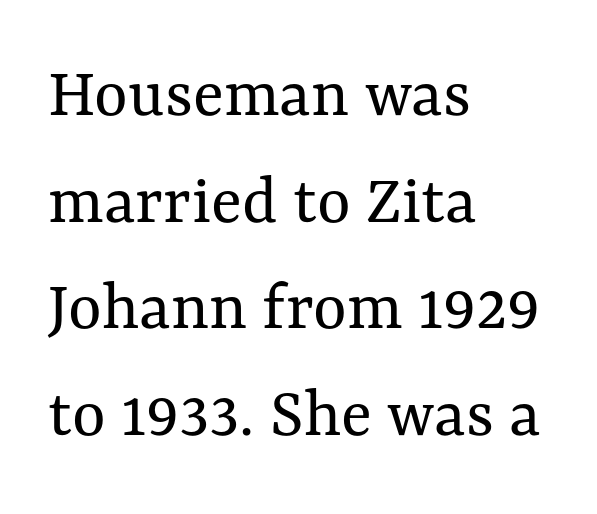
The image shows 72 px regular-weight type, upright; set left-aligned, normal line spacing (1.48x), normal letter spacing, not underlined; medium stroke contrast and a medium x-height.
